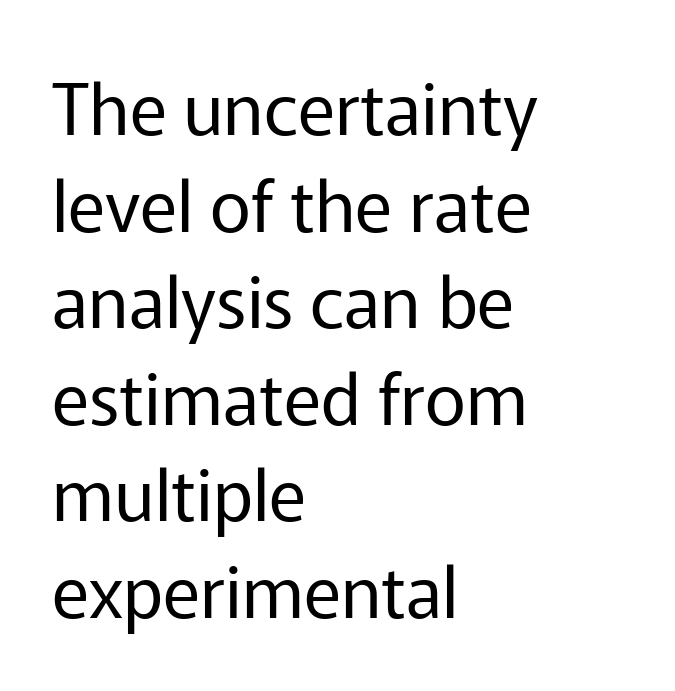
Lines of text with bare space underneath. Casual observation: everything's shoved over to the left. The lines sit at an ordinary, default distance from one another. You could not count columns in this text — the font is proportionally spaced. The weight tops out at a normal text grade. Is this a sans? Yes — the strokes have no serifs.
